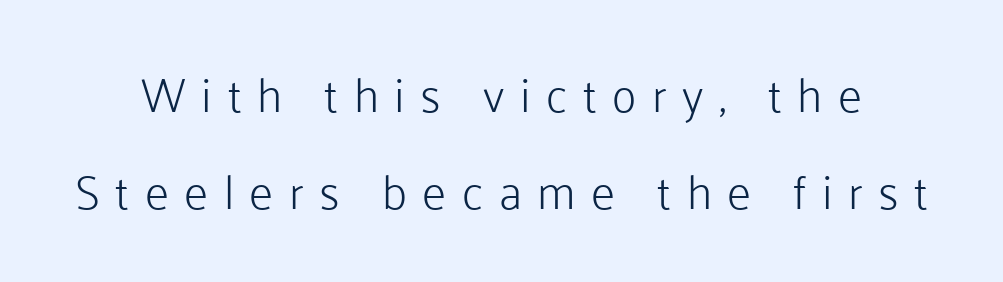
Bold? No — there's no thickening of the strokes. Notice the wide empty band between every row — that's loose leading. The lettering stays uniformly vertical, giving the passage a roman look. The rendering uses natural spacing where letterforms have individual widths. Lines of text with bare space underneath. Regarding serifs, this sample does without them.
